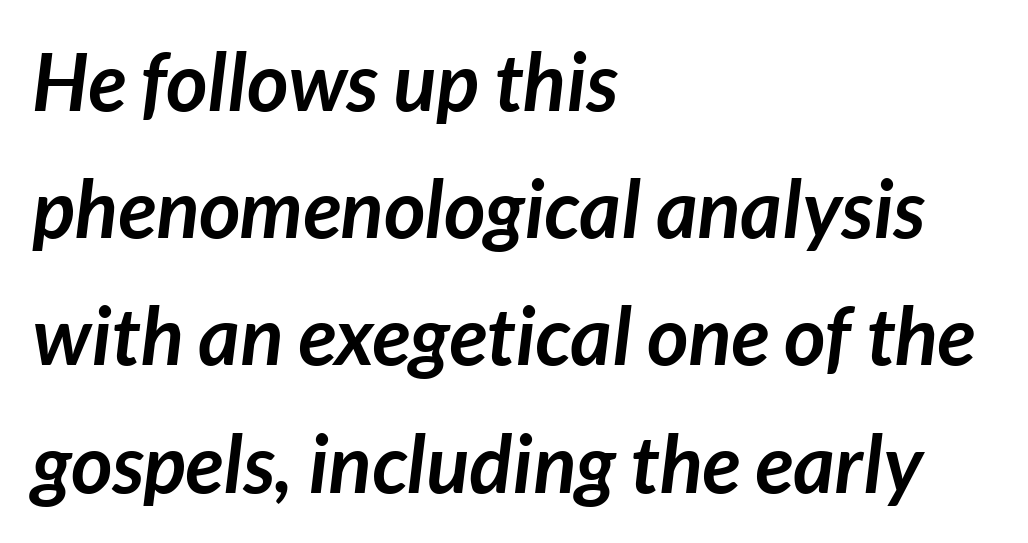
Stroke thickness is high; the sample reads as a true bold. These lines were composed using italics. You could not count columns in this text — the font is proportionally spaced. Decoration check: the copy has no underline. The space between consecutive lines is moderate.
